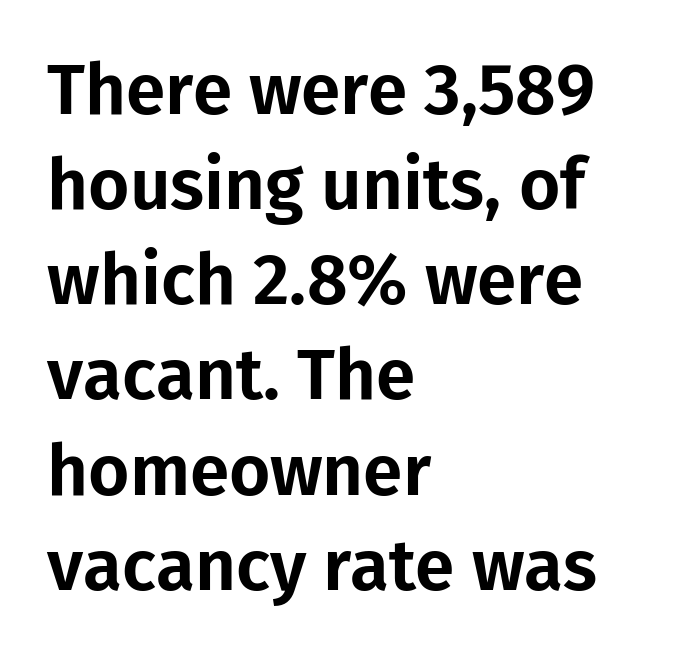
The type is set solid horizontally, with unmodified tracking. Honestly, there is no underline to notice here at all. Summary of vertical rhythm: regular, with standard interline spacing. Think of a printed novel: that variable character pitch is what you see here.
